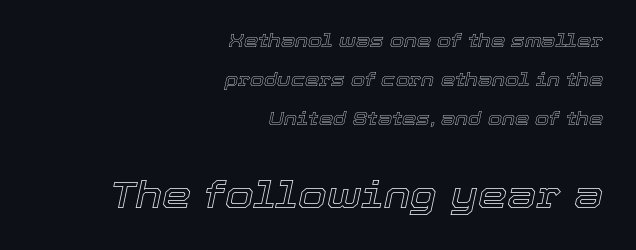
The image shows 37 px text type, italic (leaning right); set right-aligned, loose line spacing (2.18x), normal letter spacing, not underlined; the second (bottom) block is 2.06x larger; a medium x-height.
